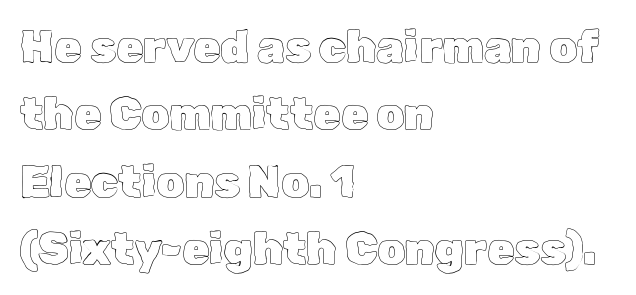
Q: Is the text italic (slanted)? A: No, it is upright.
Q: Is the text underlined? A: No.
Q: How is the paragraph aligned? A: Left-aligned.
Q: Is the spacing between letters normal or unusually wide? A: Normal.
Q: Is the spacing between lines tight, normal or loose? A: Normal.
Q: Width (condensed, normal, or wide)? A: Normal.
Q: x-height? A: Medium.
Q: Monospaced? A: No.
